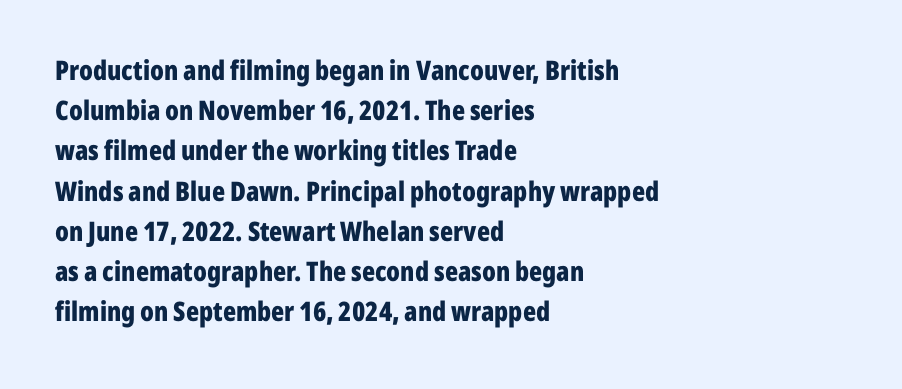
{"italic": "no", "bold": "yes", "underline": "no", "align": "left", "line_spacing": "normal", "line_spacing_ratio": 1.49, "letter_spacing": "normal", "letter_spacing_em": 0.0, "glyph_px": 27}
